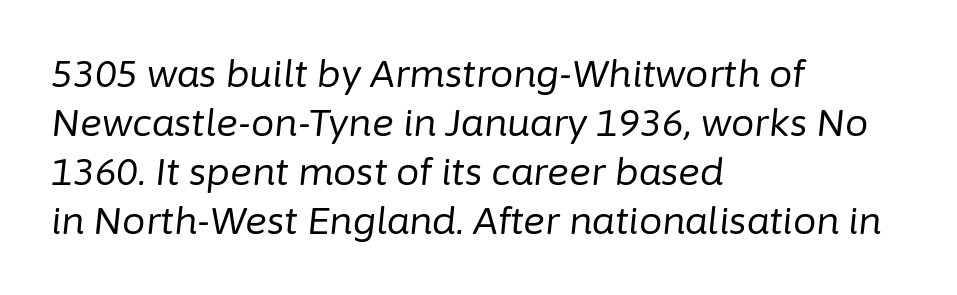
The image shows 37 px regular-weight type, italic (leaning right); set left-aligned, normal line spacing (1.32x), normal letter spacing, not underlined; low stroke contrast and a medium x-height.
